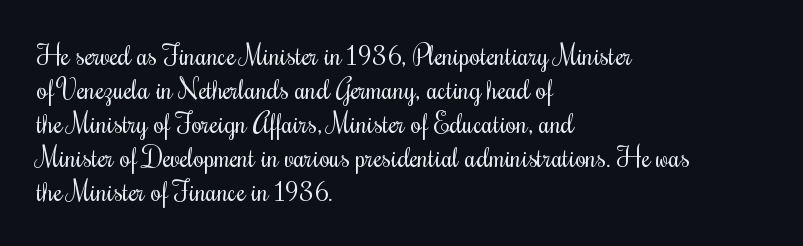
Q: Is the text bold? A: No.
Q: Is the text italic (slanted)? A: Yes.
Q: Is the text underlined? A: No.
Q: How is the paragraph aligned? A: Left-aligned.
Q: Is the spacing between letters normal or unusually wide? A: Normal.
Q: Is the spacing between lines tight, normal or loose? A: Normal.
